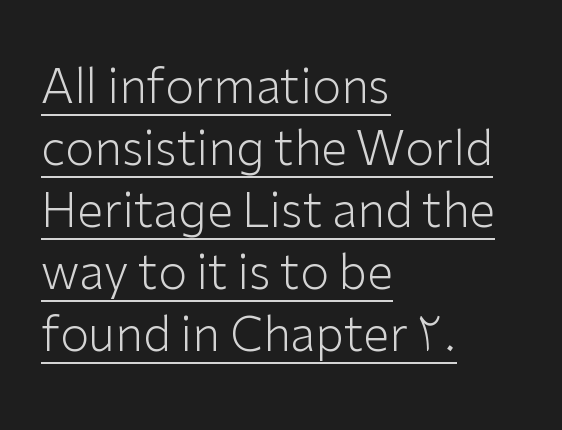
{"serif": "no", "italic": "no", "bold": "no", "weight": "light", "width": "normal", "stroke_contrast": "low", "x_height": "medium", "monospaced": "no", "underline": "yes", "align": "left", "line_spacing": "normal", "line_spacing_ratio": 1.32, "letter_spacing": "normal", "letter_spacing_em": 0.0, "glyph_px": 47}
